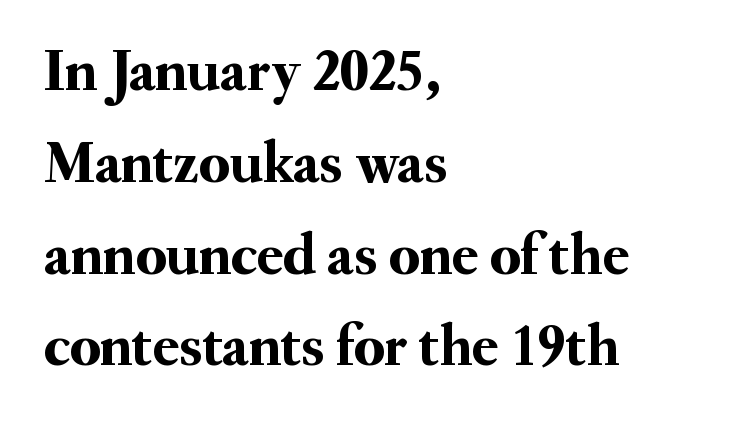
Q: Is the text italic (slanted)? A: No, it is upright.
Q: Is the typeface a serif or a sans-serif typeface? A: Serif.
Q: Is the text underlined? A: No.
Q: How is the paragraph aligned? A: Left-aligned.
Q: Is the spacing between letters normal or unusually wide? A: Normal.
Q: Is the spacing between lines tight, normal or loose? A: Normal.
Q: Width (condensed, normal, or wide)? A: Normal.
Q: Stroke contrast? A: Medium.
Q: x-height? A: Small.
Q: Monospaced? A: No.
